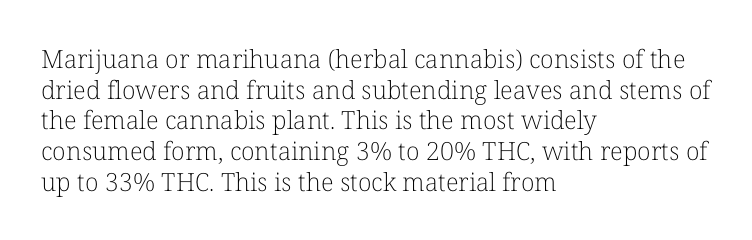
{"italic": "no", "bold": "no", "underline": "no", "align": "left", "line_spacing_ratio": 1.23, "letter_spacing": "normal", "letter_spacing_em": 0.0, "glyph_px": 25}
